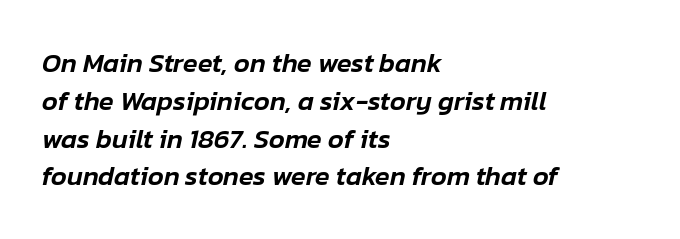
Q: Is the text italic (slanted)? A: Yes, it leans right by about 12 degrees.
Q: Is the text underlined? A: No.
Q: How is the paragraph aligned? A: Left-aligned.
Q: Is the spacing between letters normal or unusually wide? A: Normal.
Q: Is the spacing between lines tight, normal or loose? A: Normal.
